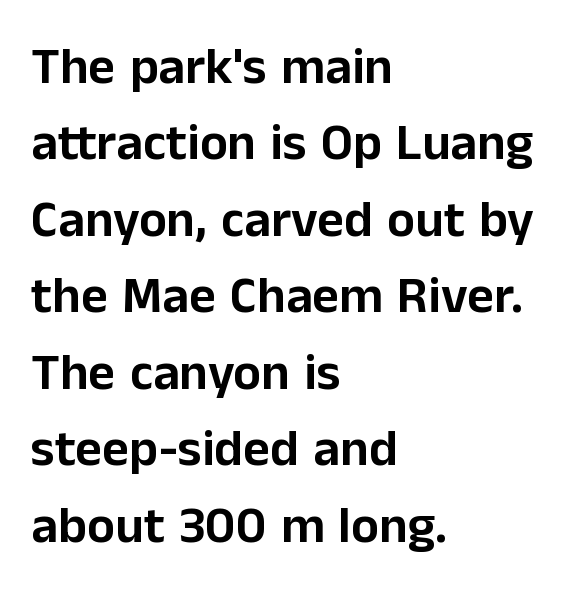
To sum up the face: it is a sans, with no serifs. Rows of type keep a routine distance in the vertical direction. The type sits square on the baseline with zero lean. This sample has the flowing, uneven cadence of proportional lettering. This rendering leaves character spacing at its baseline value.
